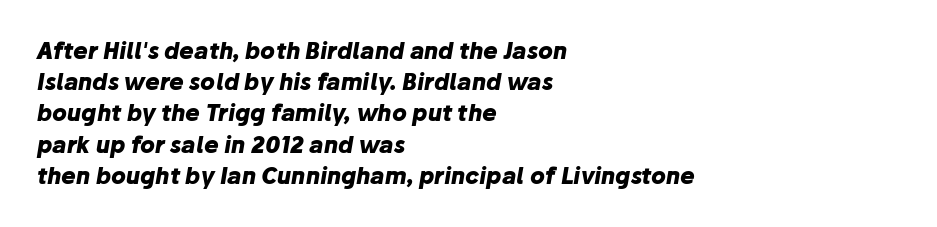
{"italic": "yes", "lean": "right", "slant_degrees": 10, "bold": "yes", "underline": "no", "align": "left", "line_spacing": "normal", "line_spacing_ratio": 1.42, "letter_spacing": "normal", "letter_spacing_em": 0.0, "glyph_px": 22}
